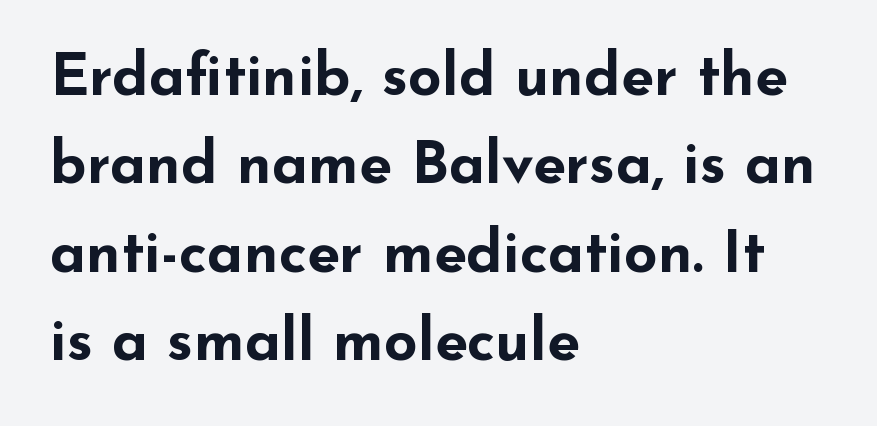
{"serif": "no", "italic": "no", "bold": "yes", "weight": "bold", "width": "wide", "stroke_contrast": "low", "x_height": "small", "monospaced": "no", "underline": "no", "align": "left", "line_spacing": "normal", "line_spacing_ratio": 1.5, "letter_spacing": "normal", "letter_spacing_em": 0.0, "glyph_px": 59}
